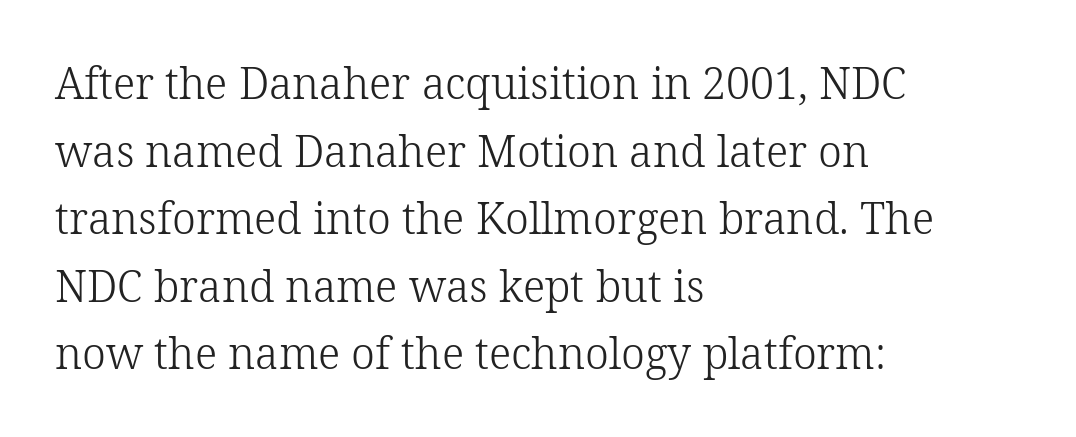
This rendering leaves character spacing at its baseline value. Note the varied advance widths — an 'i' is clearly narrower than an 'm'. A roman cut, with each character standing at attention. Serifs: yes, visible at the terminals of the letterforms. Leading: standard.
